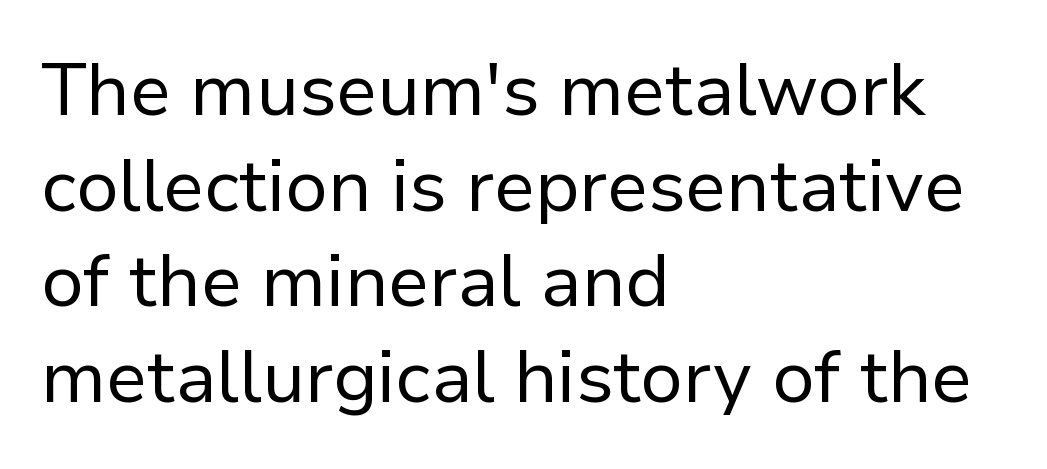
Q: Is the text bold? A: No.
Q: Is the text italic (slanted)? A: No, it is upright.
Q: Is the typeface a serif or a sans-serif typeface? A: Sans-serif.
Q: Is the text underlined? A: No.
Q: How is the paragraph aligned? A: Left-aligned.
Q: Is the spacing between letters normal or unusually wide? A: Normal.
Q: Is the spacing between lines tight, normal or loose? A: Normal.
Q: Width (condensed, normal, or wide)? A: Normal.
Q: Stroke contrast? A: Low.
Q: x-height? A: Medium.
Q: Monospaced? A: No.
